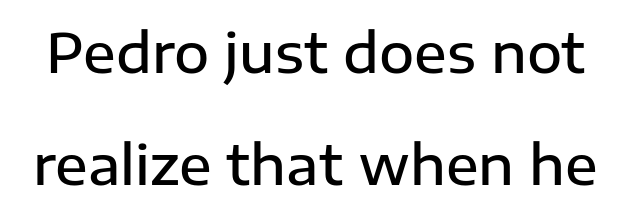
{"serif": "no", "italic": "no", "bold": "semi", "weight": "semibold", "width": "normal", "stroke_contrast": "low", "x_height": "medium", "monospaced": "no", "underline": "no", "line_spacing": "loose", "line_spacing_ratio": 2.07, "letter_spacing": "normal", "letter_spacing_em": 0.0, "glyph_px": 54}
